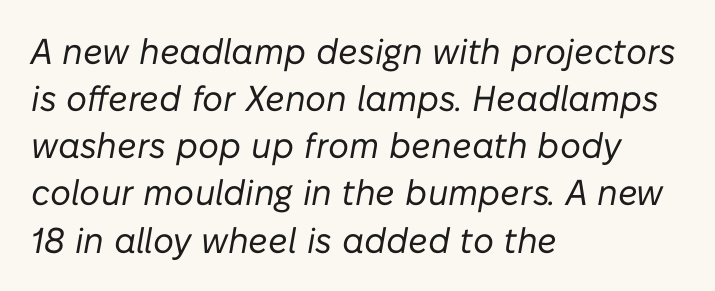
The image shows 36 px regular-weight type, italic (leaning right); set left-aligned, normal line spacing (1.31x), normal letter spacing, not underlined; low stroke contrast and a medium x-height.
